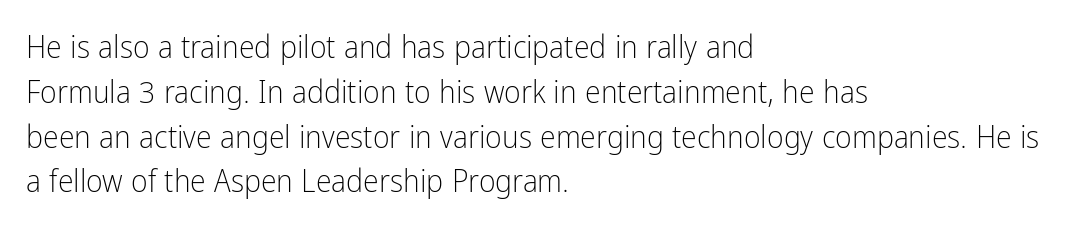
The image shows 32 px light, condensed sans-serif type, upright; set left-aligned, normal line spacing (1.4x), normal letter spacing, not underlined; low stroke contrast and a medium x-height.
